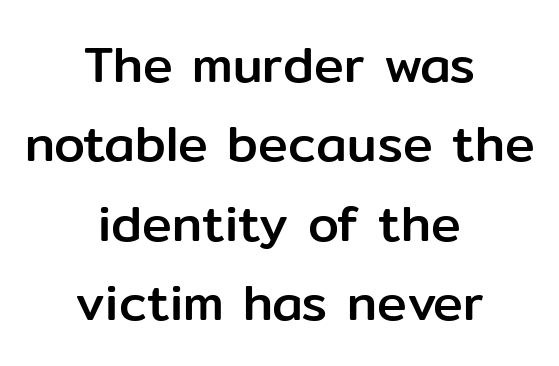
Q: Is the text italic (slanted)? A: No, it is upright.
Q: Is the typeface a serif or a sans-serif typeface? A: Sans-serif.
Q: Is the text underlined? A: No.
Q: How is the paragraph aligned? A: Centered.
Q: Is the spacing between letters normal or unusually wide? A: Normal.
Q: Is the spacing between lines tight, normal or loose? A: Normal.
Q: Width (condensed, normal, or wide)? A: Normal.
Q: Stroke contrast? A: Low.
Q: x-height? A: Medium.
Q: Monospaced? A: No.
